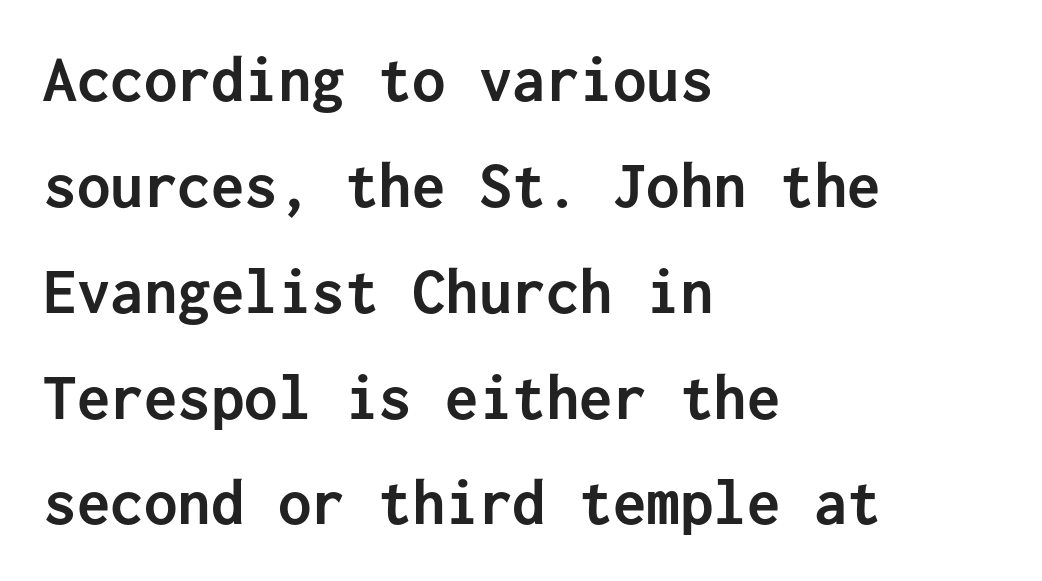
If you measured baseline to baseline, you'd find a middling distance. Nobody drew a line under any word here. The letters stand straight up with perfectly vertical stems. The gaps between neighbouring characters are ordinary and unremarkable. The letters carry no serifs — their stems end cleanly without finishing strokes. The face used here is monospaced, like something from a code editor.
